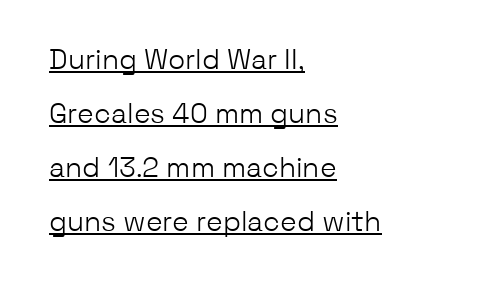
Quick note: interline space is abundant. Stem width sits at or under what a default text font uses. Compared with undecorated copy, this sample adds a rule below the words. Left-aligned paragraph, ragged on the right. I'd call this a sans setting — the letters go barefoot.
